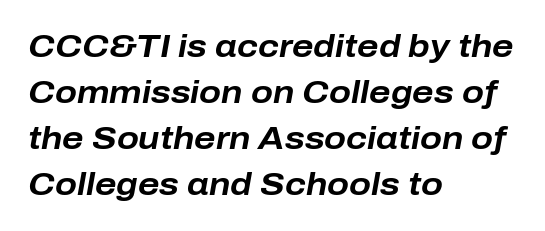
The image shows 32 px bold type, italic (leaning right); set left-aligned, normal line spacing (1.44x), normal letter spacing, not underlined; low stroke contrast and a medium x-height.
